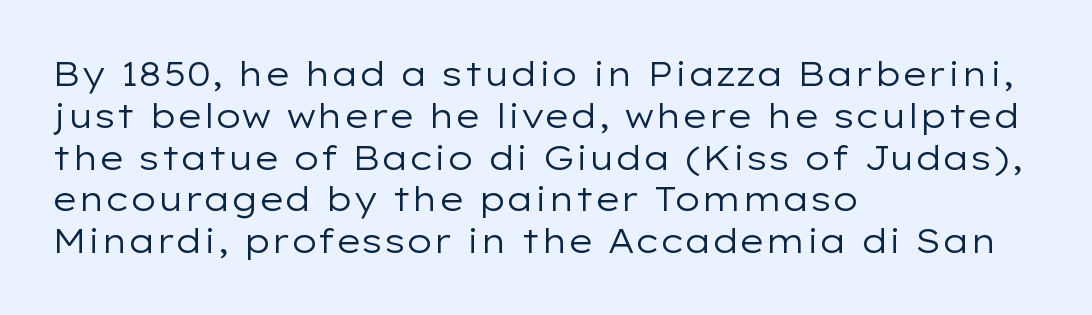
Q: Is the text bold? A: No.
Q: Is the text italic (slanted)? A: No, it is upright.
Q: Is the typeface a serif or a sans-serif typeface? A: Sans-serif.
Q: Is the text underlined? A: No.
Q: How is the paragraph aligned? A: Left-aligned.
Q: Is the spacing between letters normal or unusually wide? A: Normal.
Q: Width (condensed, normal, or wide)? A: Wide.
Q: Stroke contrast? A: Low.
Q: x-height? A: Medium.
Q: Monospaced? A: No.
